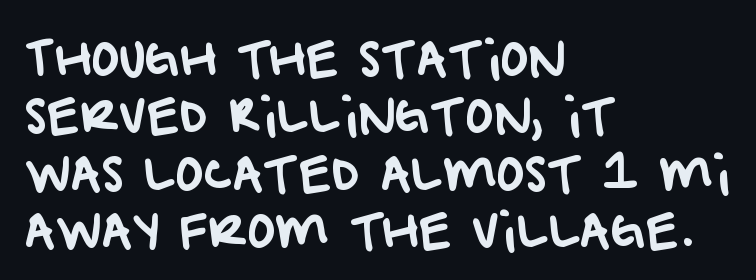
{"serif": "no", "width": "normal", "stroke_contrast": "low", "x_height": "large", "monospaced": "no", "underline": "no", "align": "left", "line_spacing_ratio": 1.22, "letter_spacing": "normal", "letter_spacing_em": 0.0, "glyph_px": 47}
